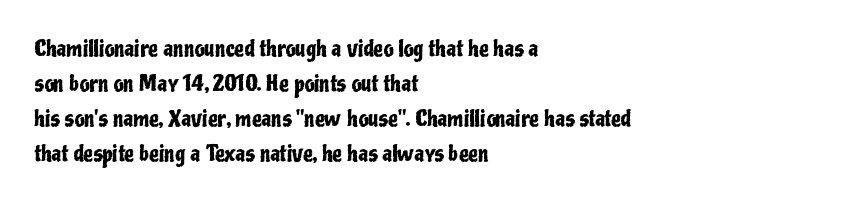
The image shows 22 px text type, upright; set left-aligned, normal line spacing (1.59x), normal letter spacing, not underlined.
